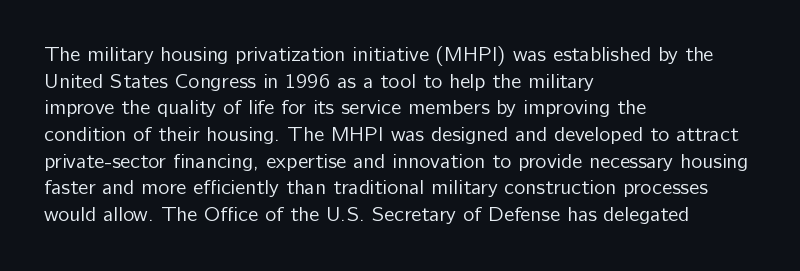
The image shows 21 px text type, upright; set left-aligned, normal line spacing (1.27x), normal letter spacing, not underlined.
